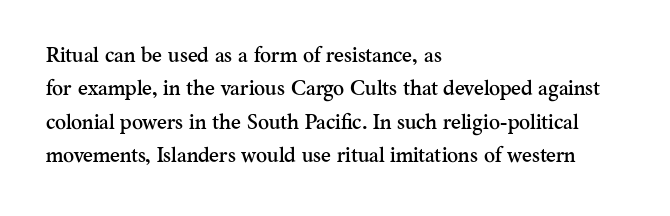
Q: Is the text italic (slanted)? A: No, it is upright.
Q: Is the text underlined? A: No.
Q: How is the paragraph aligned? A: Left-aligned.
Q: Is the spacing between letters normal or unusually wide? A: Normal.
Q: Is the spacing between lines tight, normal or loose? A: Normal.
